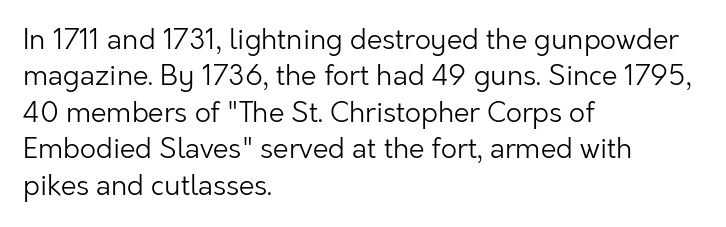
Q: Is the text bold? A: No.
Q: Is the text italic (slanted)? A: No, it is upright.
Q: Is the typeface a serif or a sans-serif typeface? A: Sans-serif.
Q: Is the text underlined? A: No.
Q: How is the paragraph aligned? A: Left-aligned.
Q: Is the spacing between letters normal or unusually wide? A: Normal.
Q: Is the spacing between lines tight, normal or loose? A: Normal.
Q: Width (condensed, normal, or wide)? A: Normal.
Q: Stroke contrast? A: Low.
Q: x-height? A: Medium.
Q: Monospaced? A: No.
